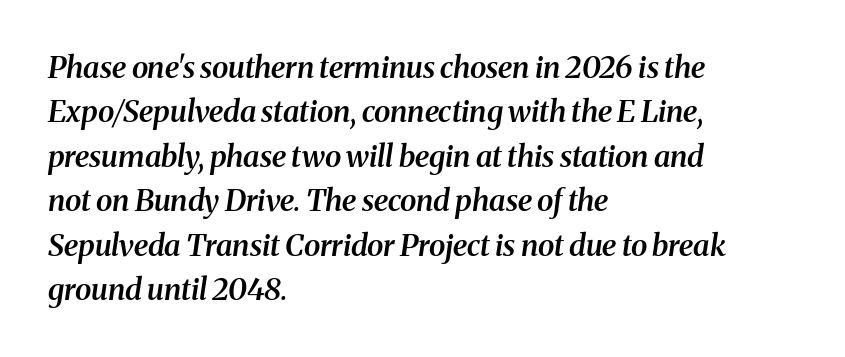
The image shows 30 px semibold serif type, italic (leaning right); set left-aligned, normal line spacing (1.48x), normal letter spacing, not underlined; medium stroke contrast and a medium x-height.
